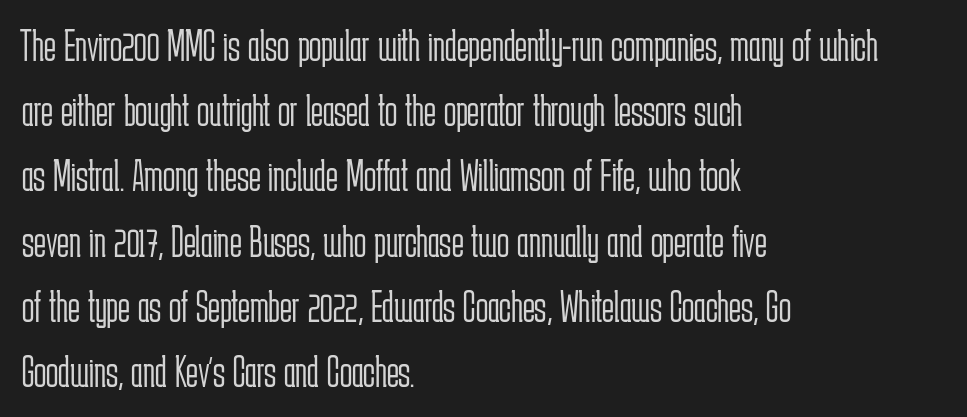
Q: Is the text bold? A: No.
Q: Is the text italic (slanted)? A: No, it is upright.
Q: Is the typeface a serif or a sans-serif typeface? A: Sans-serif.
Q: Is the text underlined? A: No.
Q: How is the paragraph aligned? A: Left-aligned.
Q: Is the spacing between letters normal or unusually wide? A: Normal.
Q: Is the spacing between lines tight, normal or loose? A: Normal.
Q: Width (condensed, normal, or wide)? A: Condensed.
Q: Stroke contrast? A: Low.
Q: x-height? A: Medium.
Q: Monospaced? A: No.
